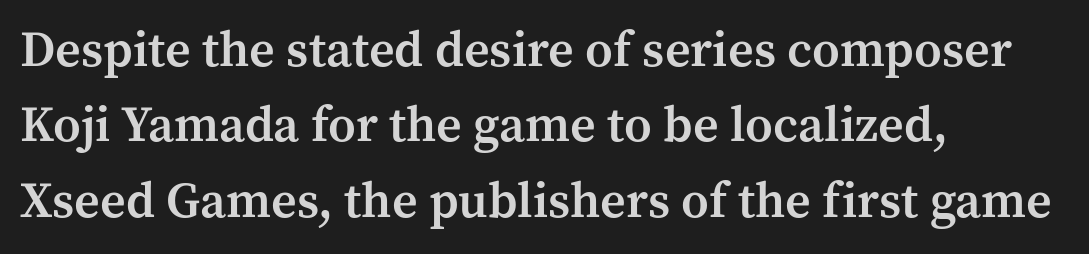
Q: Is the text bold? A: Semi-bold.
Q: Is the text italic (slanted)? A: No, it is upright.
Q: Is the typeface a serif or a sans-serif typeface? A: Serif.
Q: Is the text underlined? A: No.
Q: How is the paragraph aligned? A: Left-aligned.
Q: Is the spacing between letters normal or unusually wide? A: Normal.
Q: Is the spacing between lines tight, normal or loose? A: Normal.
Q: Width (condensed, normal, or wide)? A: Normal.
Q: Stroke contrast? A: Medium.
Q: x-height? A: Medium.
Q: Monospaced? A: No.
